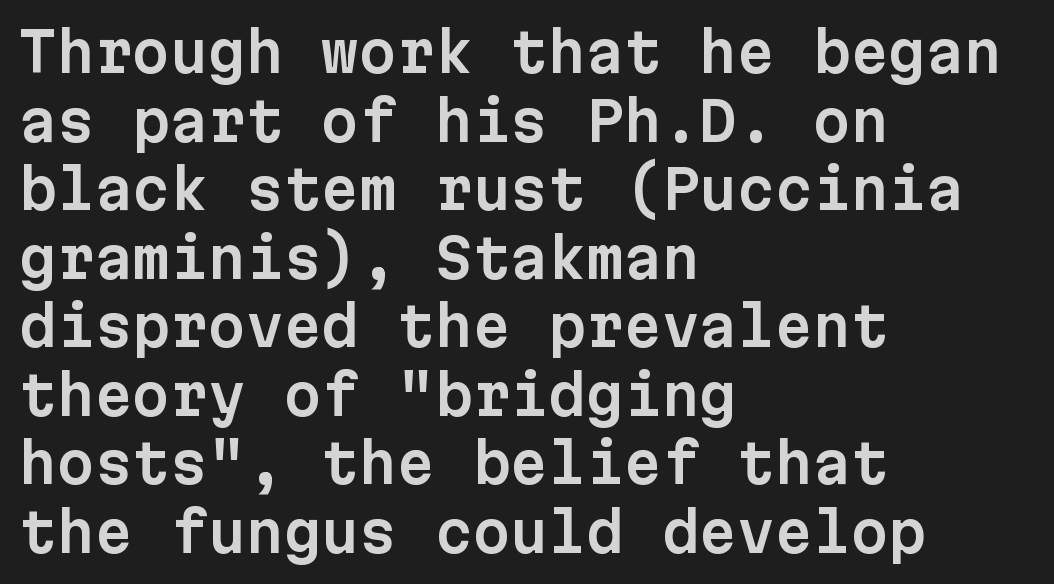
Each new line begins a customary step beneath the previous one. The letters stand straight up with perfectly vertical stems. These lines are rendered in a fixed-pitch font. This rendering features lettering with no underline. This sample is left-justified, so line endings fall wherever the words run out.
